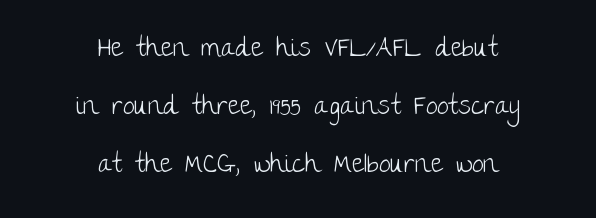
The image shows 26 px text type, upright; set centered, loose line spacing (2.23x), normal letter spacing, not underlined.
